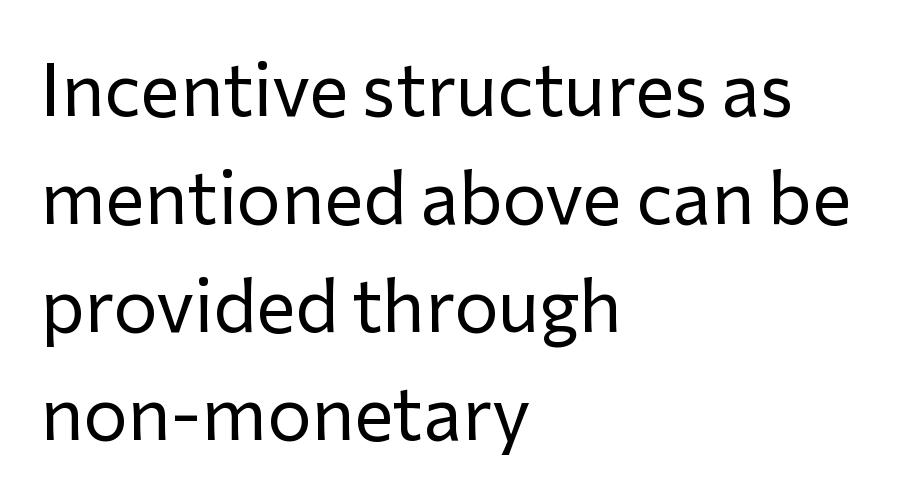
{"serif": "no", "italic": "no", "bold": "no", "weight": "regular", "width": "normal", "stroke_contrast": "low", "x_height": "medium", "monospaced": "no", "underline": "no", "align": "left", "line_spacing": "normal", "line_spacing_ratio": 1.46, "letter_spacing": "normal", "letter_spacing_em": 0.0, "glyph_px": 74}
